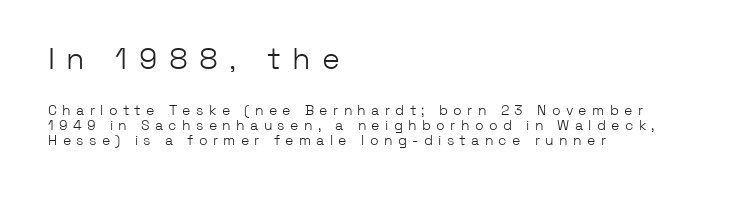
Visually, the top section dominates because its glyphs are scaled up. Varying glyph widths throughout — classic text-font behaviour. It's the straight-up-and-down kind of type. Compared with a typical body face, this is equally light or lighter still. The foot of each line stays bare and open.
